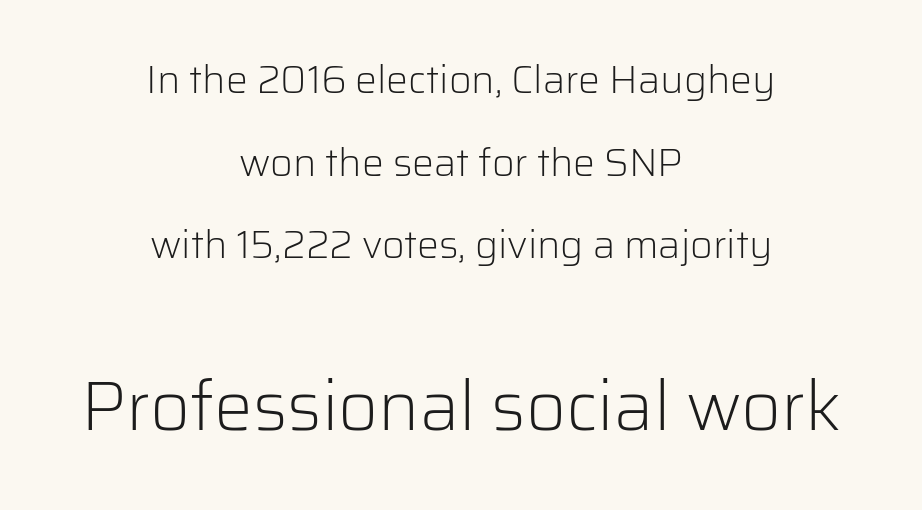
The image shows 69 px light sans-serif type, upright; set centered, loose line spacing (2.12x), normal letter spacing, not underlined; the second (bottom) block is 1.77x larger; low stroke contrast and a medium x-height.
